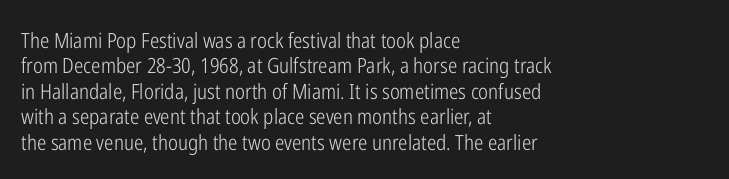
A bare baseline throughout the passage. Line beginnings align vertically; line endings do not. This sample uses plain, unmodified letter spacing. Posture: straight, roman, zero tilt. Is this a heavy cut? Hardly; it is regular or lighter.
